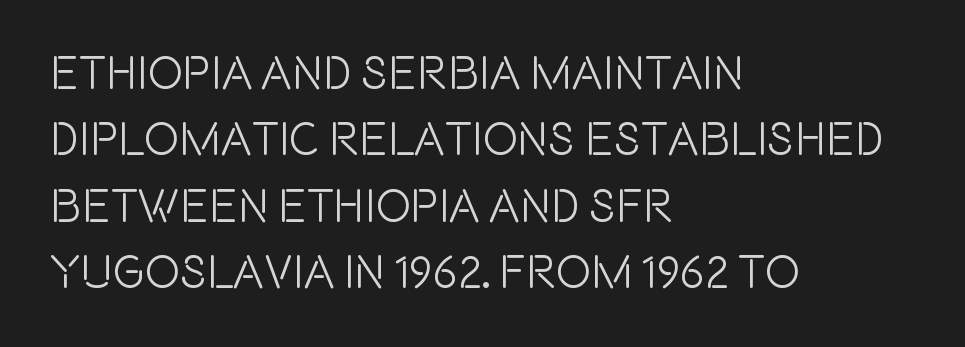
The image shows 47 px condensed sans-serif type, upright; set left-aligned, normal line spacing (1.41x), normal letter spacing, not underlined; a large x-height.
